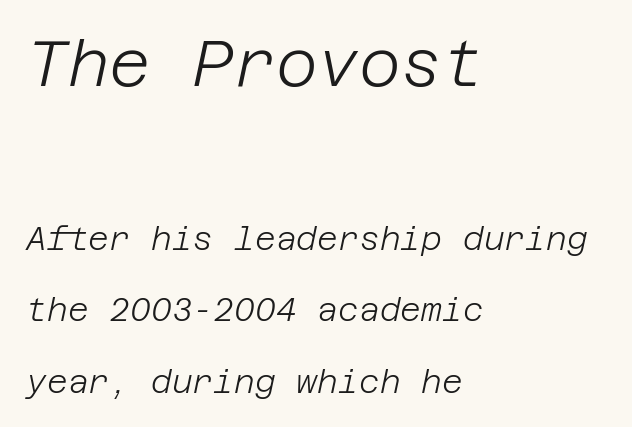
{"italic": "yes", "lean": "right", "slant_degrees": 12, "bold": "no", "weight": "light", "width": "normal", "stroke_contrast": "low", "x_height": "large", "underline": "no", "align": "left", "line_spacing": "loose", "line_spacing_ratio": 2.23, "letter_spacing": "normal", "letter_spacing_em": 0.0, "larger_block": "first", "size_ratio": 2.0, "glyph_px": 64}
